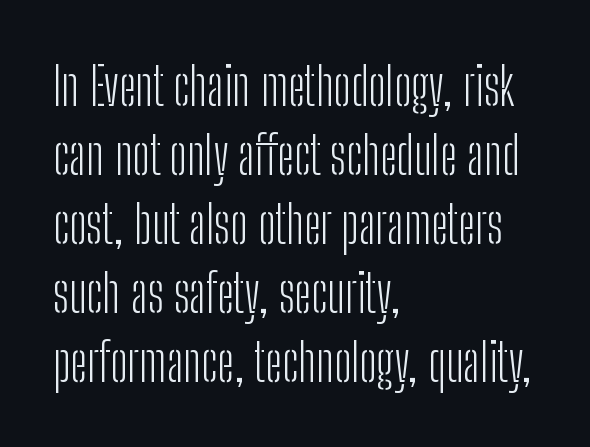
{"serif": "no", "italic": "no", "bold": "no", "weight": "light", "width": "condensed", "stroke_contrast": "low", "x_height": "medium", "monospaced": "no", "underline": "no", "align": "left", "line_spacing": "normal", "line_spacing_ratio": 1.3, "letter_spacing": "normal", "letter_spacing_em": 0.0, "glyph_px": 53}
